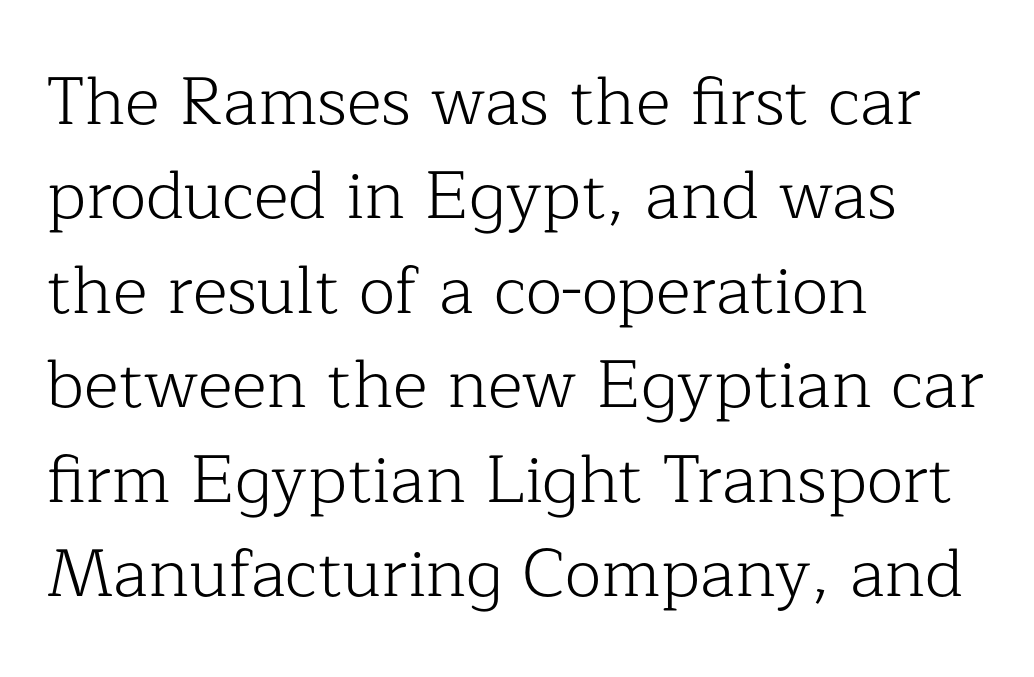
Q: Is the text bold? A: No.
Q: Is the text italic (slanted)? A: No, it is upright.
Q: Is the typeface a serif or a sans-serif typeface? A: Serif.
Q: Is the text underlined? A: No.
Q: How is the paragraph aligned? A: Left-aligned.
Q: Is the spacing between letters normal or unusually wide? A: Normal.
Q: Is the spacing between lines tight, normal or loose? A: Normal.
Q: Width (condensed, normal, or wide)? A: Normal.
Q: Stroke contrast? A: Low.
Q: x-height? A: Medium.
Q: Monospaced? A: No.
